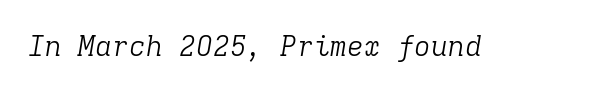
{"serif": "yes", "italic": "yes", "lean": "right", "slant_degrees": 9, "bold": "no", "weight": "light", "width": "normal", "stroke_contrast": "low", "x_height": "medium", "monospaced": "yes", "underline": "no", "letter_spacing": "normal", "letter_spacing_em": 0.0, "glyph_px": 28}
